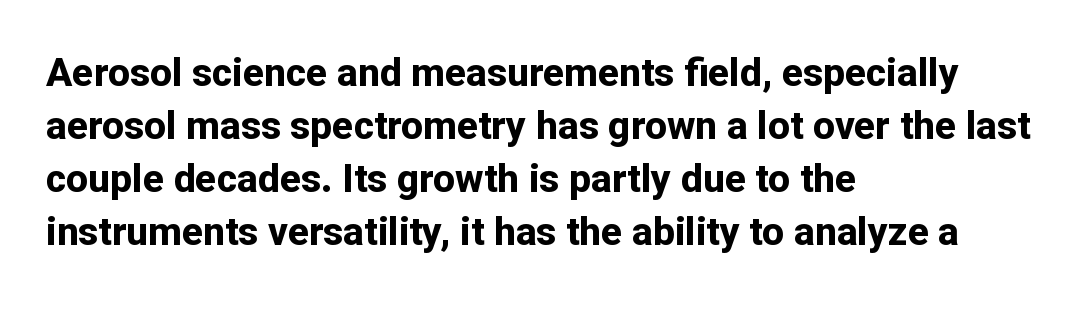
The image shows 39 px bold sans-serif type, upright; set left-aligned, normal line spacing (1.36x), normal letter spacing, not underlined; low stroke contrast and a medium x-height.
